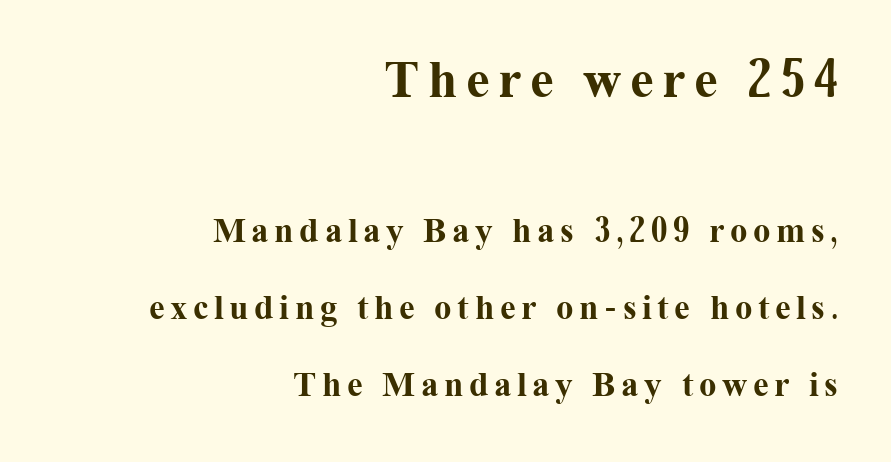
Regarding leading, the lines here are spaced well apart. This is roman type, the default non-slanted kind. Visually, the top section dominates because its glyphs are scaled up. In CSS terms this would be text-align: right.
